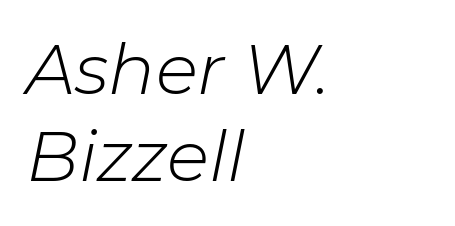
Looking at the ascenders, they clearly lean. The typesetting does not lean heavy: it is not bold. A student would call this left alignment; a typographer would say flush left, rag right. Is the letter spacing exaggerated? No — it looks like the ordinary default. Note the varied advance widths — an 'i' is clearly narrower than an 'm'.
